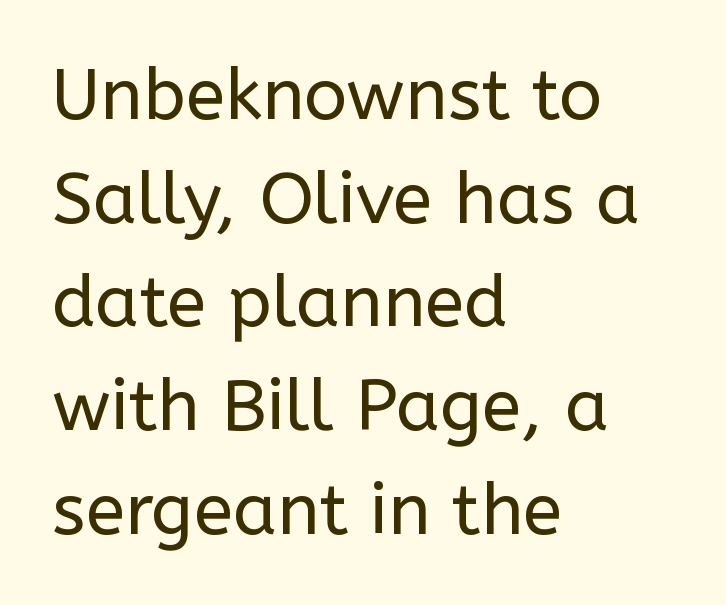
This sample uses an upright cut, with every glyph sitting square on the baseline. The weight tops out at a normal text grade. The passage shown is typed in a proportional face where columns would drift. One glance says typical: line gaps are just what's usual. A sans-serif font was chosen for this passage. Quick note: underline off.
